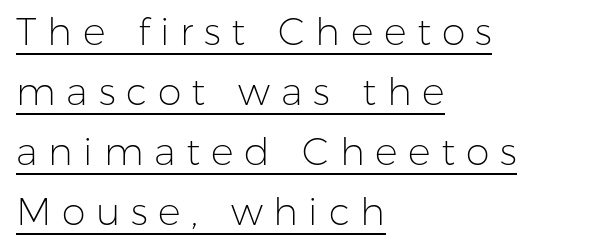
This rendering uses left alignment, leaving the right contour irregular. The font's upright variant was chosen for this text. Varying glyph widths throughout — classic text-font behaviour. This block has exactly the height ordinary leading produces.
